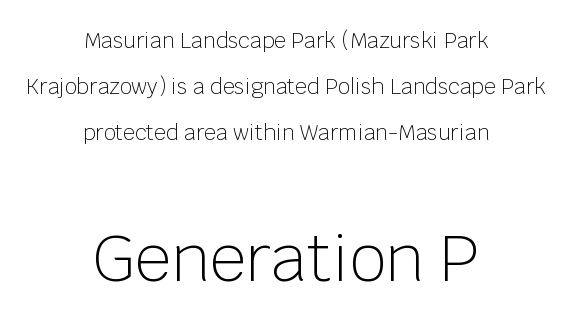
Words float on clear page, feet unadorned. Is the lower block the larger one? Yes — the lower block carries the bigger type. Is this a heavy cut? Hardly; it is regular or lighter. Think of a printed novel: that variable character pitch is what you see here. Vertical spacing — loose. Nobody touched the tracking dial on this one.
